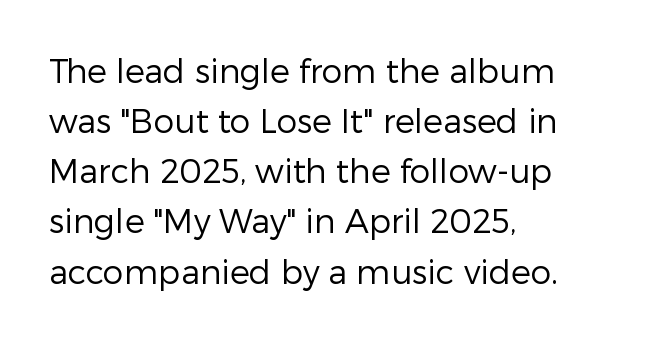
{"serif": "no", "italic": "no", "bold": "no", "weight": "regular", "width": "normal", "stroke_contrast": "low", "x_height": "medium", "monospaced": "no", "underline": "no", "align": "left", "line_spacing": "normal", "line_spacing_ratio": 1.52, "letter_spacing": "normal", "letter_spacing_em": 0.0, "glyph_px": 33}
